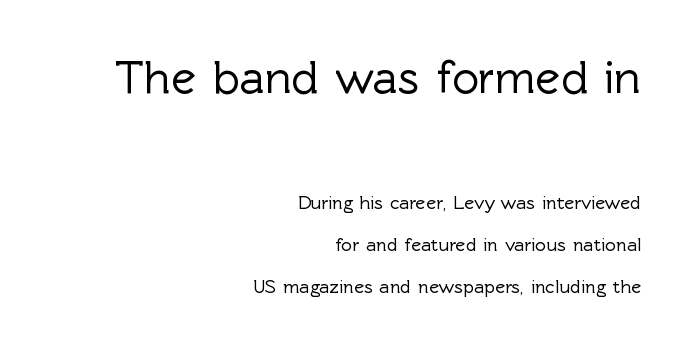
Q: Is the text italic (slanted)? A: No, it is upright.
Q: Is the typeface a serif or a sans-serif typeface? A: Sans-serif.
Q: Is the text underlined? A: No.
Q: How is the paragraph aligned? A: Right-aligned.
Q: Is the spacing between letters normal or unusually wide? A: Normal.
Q: Is the spacing between lines tight, normal or loose? A: Loose.
Q: Which block of text is set in a larger size, the first (top) or the second (bottom)? A: The first (top) one.
Q: Width (condensed, normal, or wide)? A: Normal.
Q: x-height? A: Medium.
Q: Monospaced? A: No.
